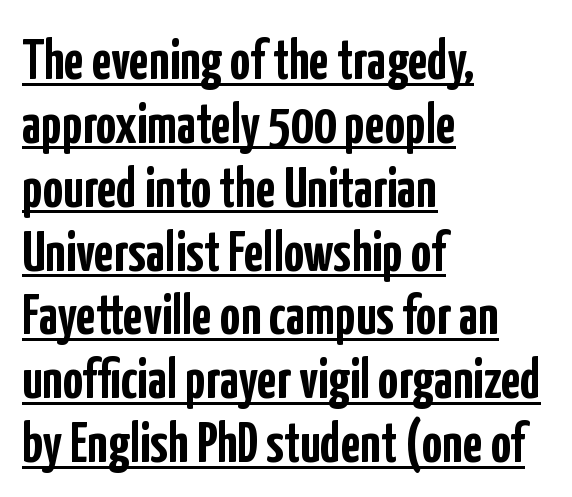
These lines are rendered in a variable-pitch font. The gaps between neighbouring characters are ordinary and unremarkable. Each letter's strokes conclude bluntly, with no projecting serifs. Horizontally, the lines are justified to the leading edge only.
